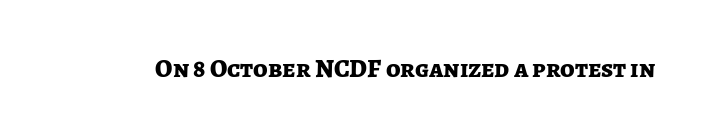
{"italic": "no", "bold": "yes", "underline": "no", "letter_spacing": "normal", "letter_spacing_em": 0.0, "glyph_px": 26}
